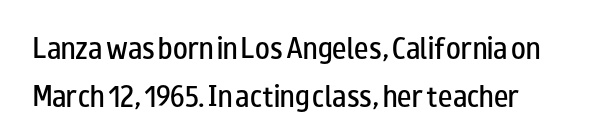
The letters stand straight up with perfectly vertical stems. Unmarked baselines from the first word to the last. Spacing between characters is what you'd get straight out of the box. What's the leading like? Stretched, with rows far apart. Compared with an ordinary text face, these strokes are moderately heavier — a semibold.
